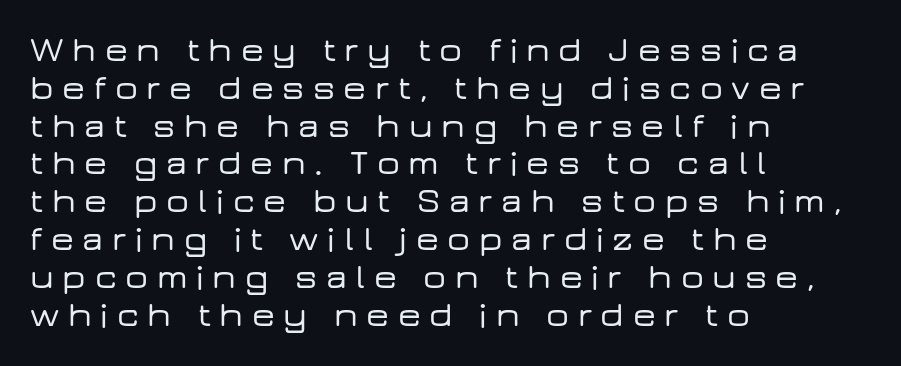
Rule under the text: the space is simply empty. Type style note: lacks serifs. These lines are set flush left with a ragged right edge. You can tell it's not italic because the verticals are truly vertical.
